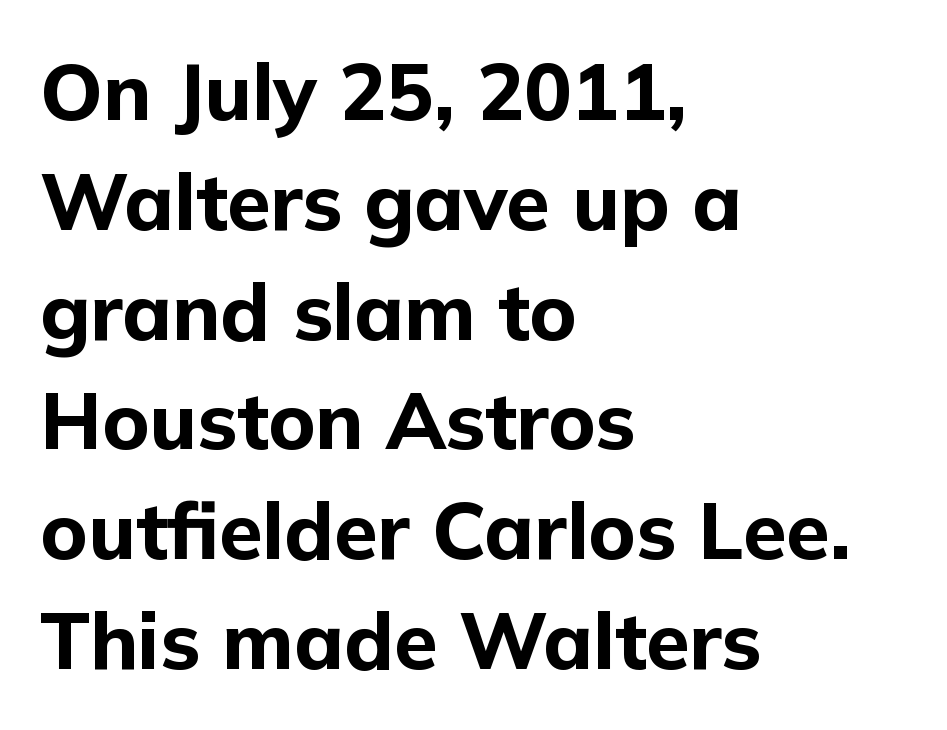
Here the glyphs are tracked normally, forming tight word shapes. The rendering uses natural spacing where letterforms have individual widths. The rendering shows plain stroke endings on the letterforms — a sans-serif design. Each glyph is drawn with heavy, bold strokes. The area under the type is left untouched.
